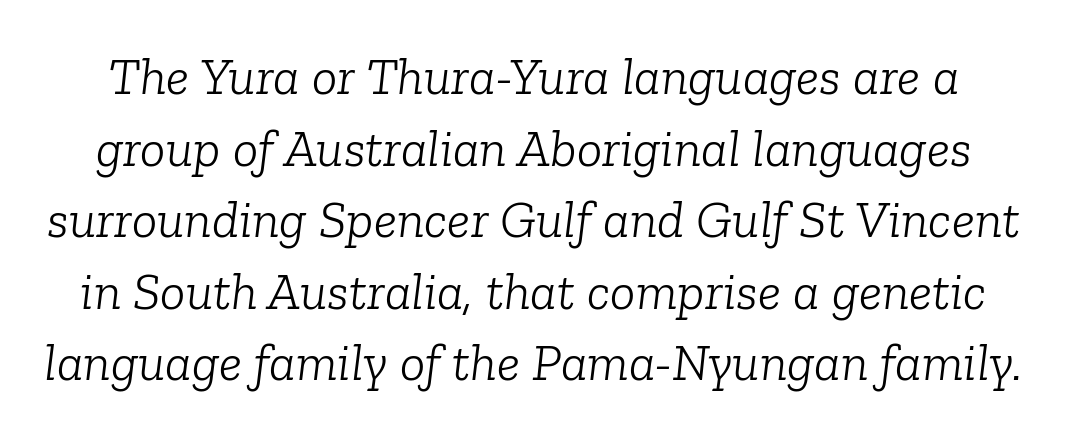
{"serif": "yes", "italic": "yes", "lean": "right", "slant_degrees": 6, "bold": "no", "weight": "light", "width": "normal", "stroke_contrast": "low", "x_height": "medium", "monospaced": "no", "underline": "no", "line_spacing": "normal", "line_spacing_ratio": 1.35, "letter_spacing": "normal", "letter_spacing_em": 0.0, "glyph_px": 53}
